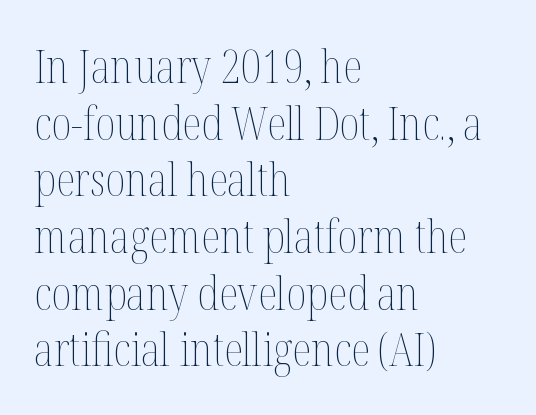
{"italic": "no", "bold": "no", "weight": "thin", "width": "condensed", "stroke_contrast": "medium", "x_height": "medium", "monospaced": "no", "underline": "no", "align": "left", "line_spacing": "normal", "line_spacing_ratio": 1.26, "letter_spacing": "normal", "letter_spacing_em": 0.0, "glyph_px": 45}
